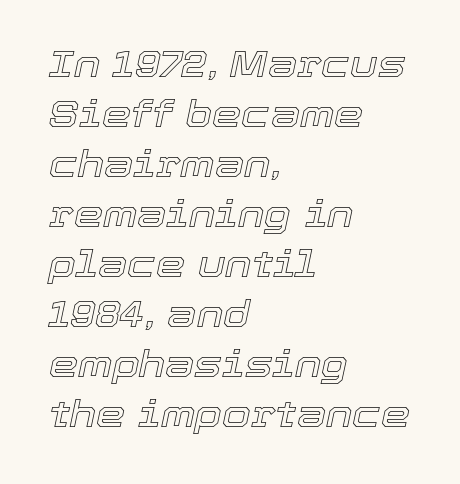
{"italic": "yes", "lean": "right", "slant_degrees": 12, "width": "normal", "x_height": "medium", "monospaced": "no", "underline": "no", "align": "left", "line_spacing": "normal", "line_spacing_ratio": 1.35, "letter_spacing": "normal", "letter_spacing_em": 0.0, "glyph_px": 37}
